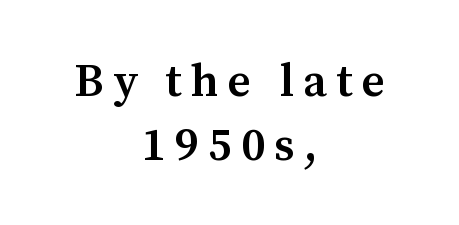
{"serif": "yes", "italic": "no", "bold": "semi", "weight": "semibold", "width": "normal", "stroke_contrast": "medium", "x_height": "medium", "monospaced": "no", "underline": "no", "align": "center", "line_spacing": "normal", "line_spacing_ratio": 1.4, "letter_spacing": "wide", "letter_spacing_em": 0.2, "glyph_px": 46}
